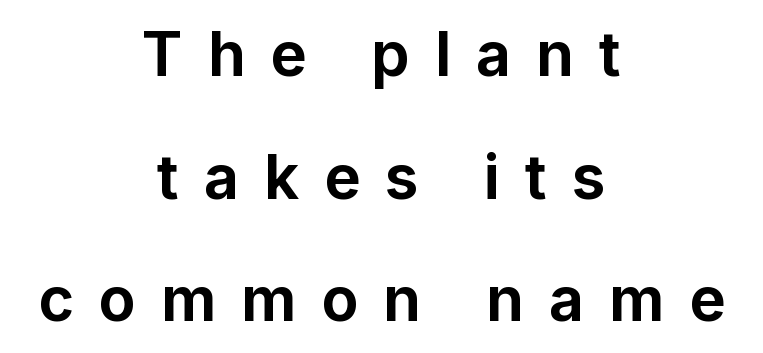
Q: Is the text bold? A: Yes.
Q: Is the text italic (slanted)? A: No, it is upright.
Q: Is the typeface a serif or a sans-serif typeface? A: Sans-serif.
Q: Is the text underlined? A: No.
Q: How is the paragraph aligned? A: Centered.
Q: Is the spacing between letters normal or unusually wide? A: Unusually wide.
Q: Is the spacing between lines tight, normal or loose? A: Loose.
Q: Width (condensed, normal, or wide)? A: Normal.
Q: Stroke contrast? A: Low.
Q: x-height? A: Medium.
Q: Monospaced? A: No.
